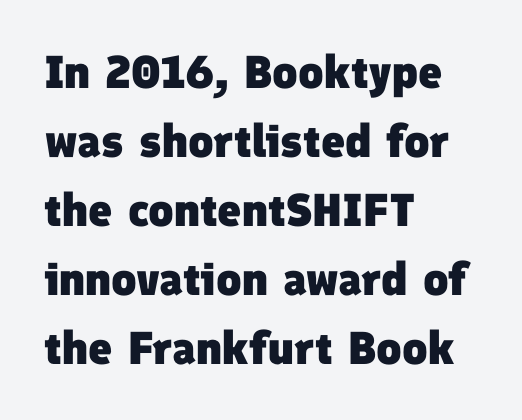
Q: Is the text bold? A: Yes.
Q: Is the typeface a serif or a sans-serif typeface? A: Sans-serif.
Q: Is the text underlined? A: No.
Q: How is the paragraph aligned? A: Left-aligned.
Q: Is the spacing between letters normal or unusually wide? A: Normal.
Q: Is the spacing between lines tight, normal or loose? A: Normal.
Q: Width (condensed, normal, or wide)? A: Normal.
Q: Stroke contrast? A: Low.
Q: x-height? A: Medium.
Q: Monospaced? A: No.
